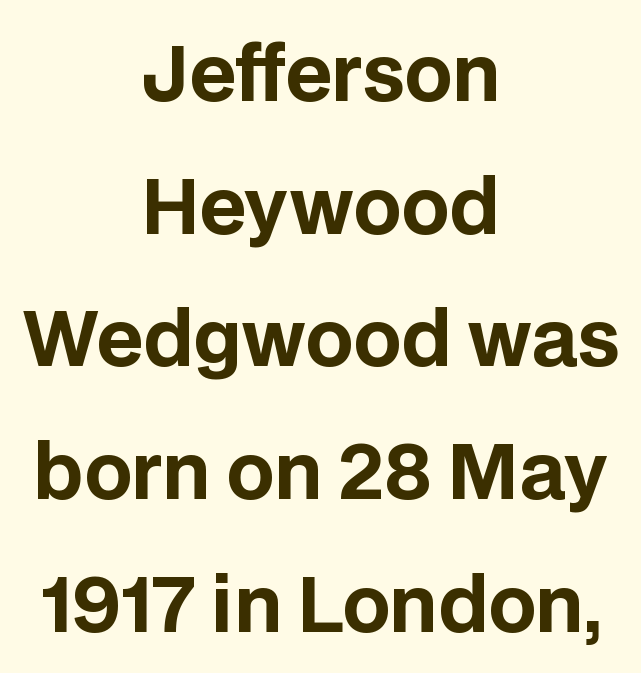
Does the copy run flush right? No — it is centered line by line. Each glyph is drawn with heavy, bold strokes. Beneath every word, the page is bare. These lines keep a tight, regular rhythm from letter to letter. The letters stand upright; this is a roman face.
